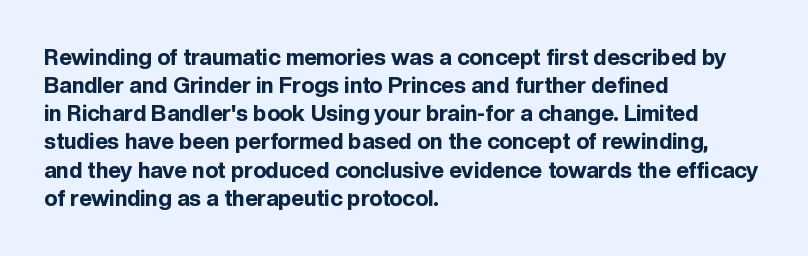
The passage is arranged the way most books set body copy — flush left. No word sits above an underline. Nobody touched the tracking dial on this one. Stroke thickness is high; the sample reads as a true bold.
